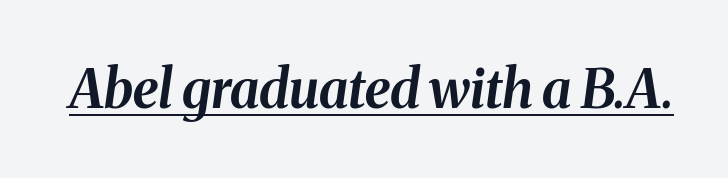
{"italic": "yes", "lean": "right", "slant_degrees": 8, "bold": "yes", "weight": "bold", "width": "normal", "stroke_contrast": "medium", "x_height": "medium", "monospaced": "no", "underline": "yes", "letter_spacing": "normal", "letter_spacing_em": 0.0, "glyph_px": 53}
